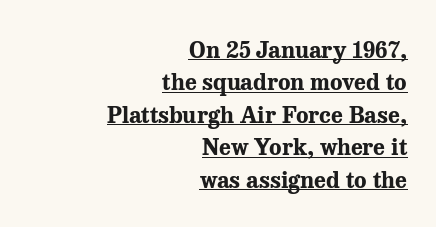
The image shows 23 px bold type, upright; set right-aligned, normal line spacing (1.41x), normal letter spacing, underlined.
